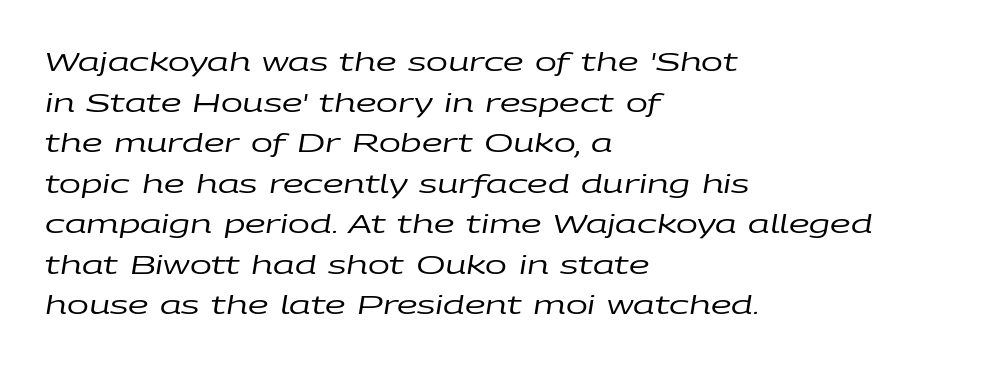
The image shows 26 px text type, italic (leaning right); set left-aligned, normal line spacing (1.56x), normal letter spacing, not underlined.
